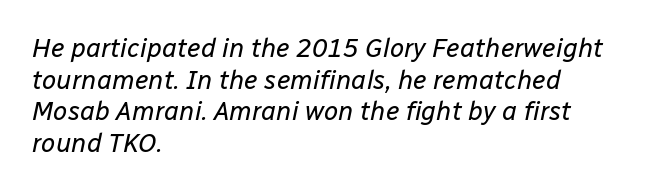
{"italic": "yes", "lean": "right", "slant_degrees": 12, "bold": "no", "underline": "no", "align": "left", "line_spacing_ratio": 1.22, "letter_spacing": "normal", "letter_spacing_em": 0.0, "glyph_px": 26}
